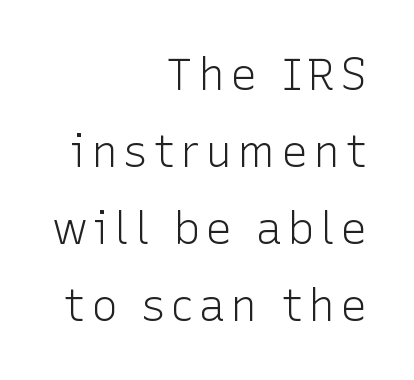
The image shows 45 px light sans-serif type, upright; set right-aligned, line spacing 1.71x, not underlined; low stroke contrast and a medium x-height.
